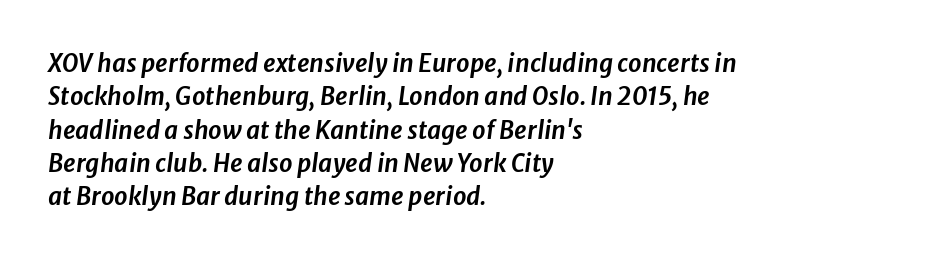
Q: Is the text italic (slanted)? A: Yes, it leans right by about 8 degrees.
Q: Is the text underlined? A: No.
Q: How is the paragraph aligned? A: Left-aligned.
Q: Is the spacing between letters normal or unusually wide? A: Normal.
Q: Is the spacing between lines tight, normal or loose? A: Normal.
